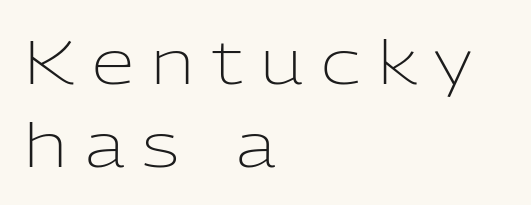
{"serif": "no", "italic": "no", "bold": "no", "weight": "light", "width": "normal", "stroke_contrast": "low", "x_height": "medium", "monospaced": "no", "underline": "no", "align": "left", "line_spacing": "normal", "line_spacing_ratio": 1.36, "letter_spacing": "wide", "letter_spacing_em": 0.29, "glyph_px": 61}
